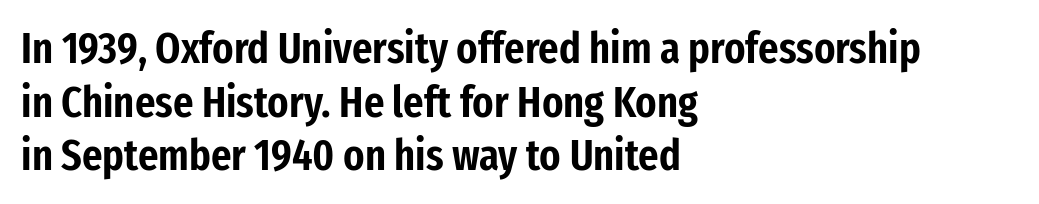
Character widths vary here, with narrow letters taking less room than wide ones. Beneath every word, the page is bare. The designer went with a sans here, leaving each stem footless. This sample uses plain, unmodified letter spacing.
